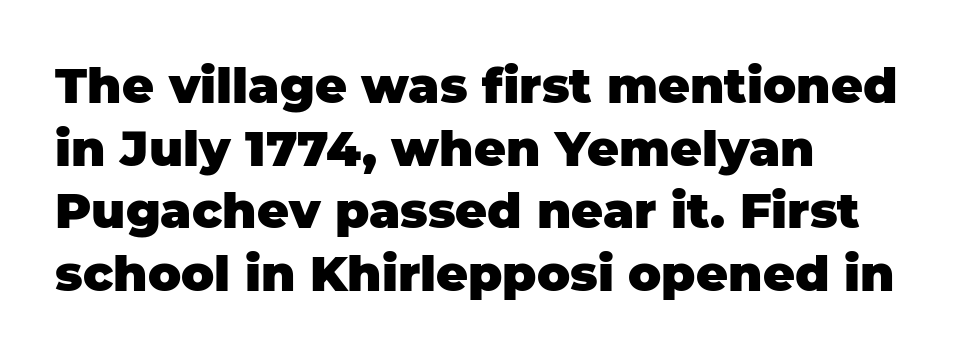
Q: Is the text bold? A: Yes.
Q: Is the text italic (slanted)? A: No, it is upright.
Q: Is the typeface a serif or a sans-serif typeface? A: Sans-serif.
Q: Is the text underlined? A: No.
Q: How is the paragraph aligned? A: Left-aligned.
Q: Is the spacing between letters normal or unusually wide? A: Normal.
Q: Is the spacing between lines tight, normal or loose? A: Normal.
Q: Width (condensed, normal, or wide)? A: Normal.
Q: Stroke contrast? A: Low.
Q: x-height? A: Large.
Q: Monospaced? A: No.
